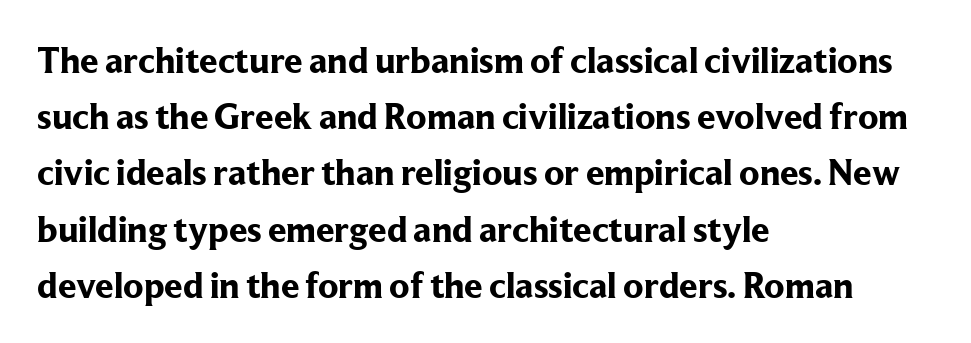
The image shows 37 px bold serif type, upright; set left-aligned, normal line spacing (1.52x), normal letter spacing, not underlined; low stroke contrast and a medium x-height.
